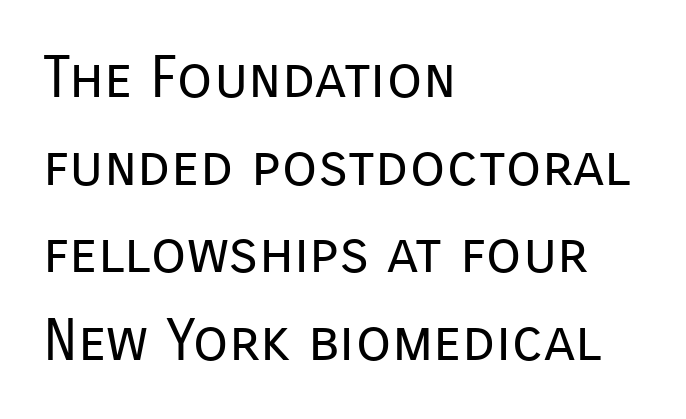
{"serif": "no", "italic": "no", "bold": "no", "weight": "regular", "width": "normal", "stroke_contrast": "low", "x_height": "medium", "monospaced": "no", "underline": "no", "align": "left", "line_spacing": "normal", "line_spacing_ratio": 1.51, "letter_spacing": "normal", "letter_spacing_em": 0.0, "glyph_px": 58}
